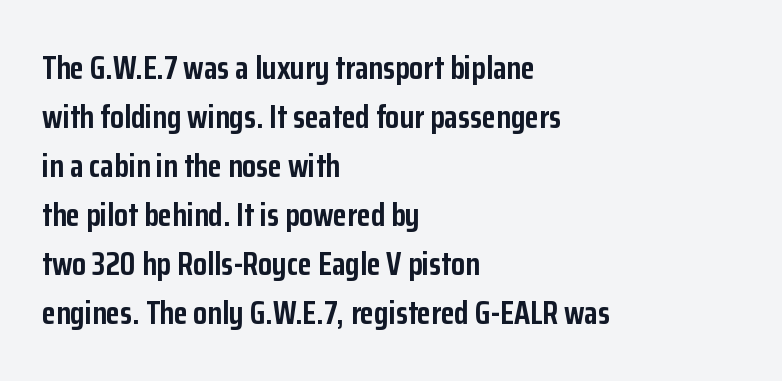
{"serif": "no", "italic": "no", "bold": "yes", "weight": "semibold", "width": "condensed", "stroke_contrast": "low", "x_height": "medium", "monospaced": "no", "underline": "no", "align": "left", "line_spacing": "normal", "line_spacing_ratio": 1.53, "letter_spacing": "normal", "letter_spacing_em": 0.0, "glyph_px": 32}
